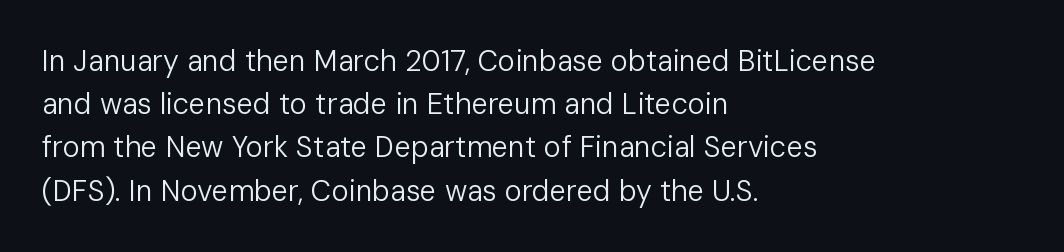
{"serif": "no", "italic": "no", "bold": "no", "weight": "regular", "width": "normal", "stroke_contrast": "low", "x_height": "medium", "monospaced": "no", "underline": "no", "align": "left", "line_spacing": "normal", "line_spacing_ratio": 1.49, "letter_spacing": "normal", "letter_spacing_em": 0.0, "glyph_px": 29}
